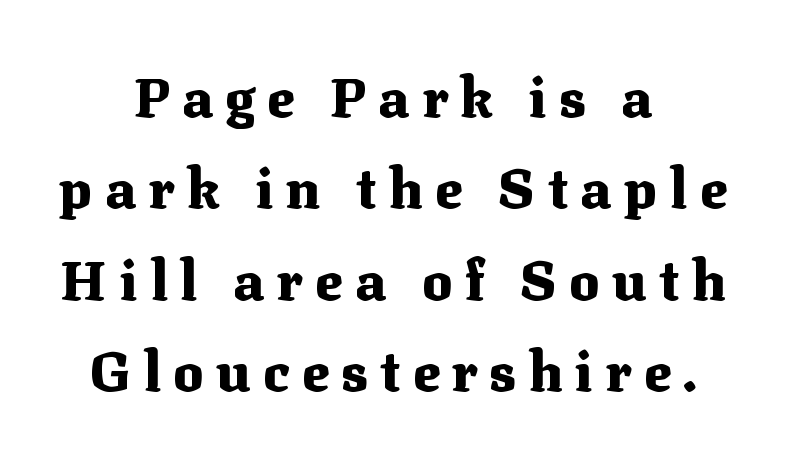
Q: Is the text bold? A: Yes.
Q: Is the text italic (slanted)? A: No, it is upright.
Q: Is the typeface a serif or a sans-serif typeface? A: Serif.
Q: Is the text underlined? A: No.
Q: How is the paragraph aligned? A: Centered.
Q: Is the spacing between letters normal or unusually wide? A: Unusually wide.
Q: Is the spacing between lines tight, normal or loose? A: Normal.
Q: Width (condensed, normal, or wide)? A: Normal.
Q: Stroke contrast? A: Medium.
Q: x-height? A: Medium.
Q: Monospaced? A: No.
